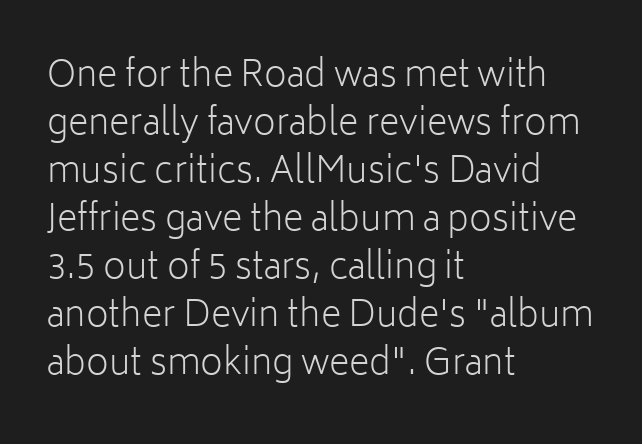
The letterforms sit shoulder to shoulder at normal distance. Notice how the stems are strictly vertical — no italics here. Decoration check: the copy has no underline. You could not count columns in this text — the font is proportionally spaced. Check where the strokes stop: nothing finishes them off — pure sans.
